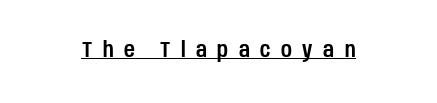
The specimen includes a rule beneath the text block's lines. Nope, not italic — everything's standing straight. A typesetter would call this heavily tracked-out type.
